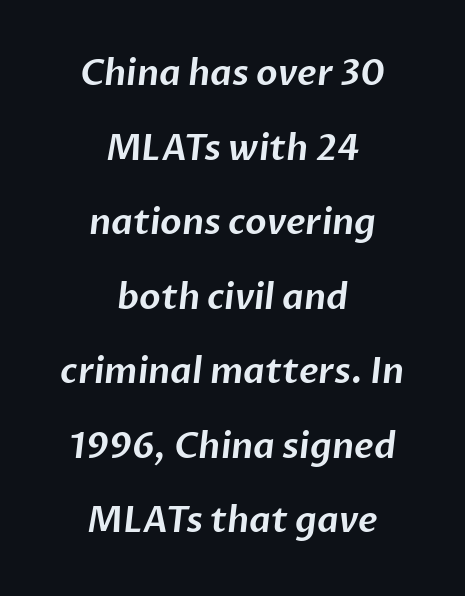
{"serif": "no", "width": "normal", "stroke_contrast": "low", "x_height": "medium", "monospaced": "no", "underline": "no", "align": "center", "line_spacing": "loose", "line_spacing_ratio": 2.13, "letter_spacing": "normal", "letter_spacing_em": 0.0, "glyph_px": 35}
